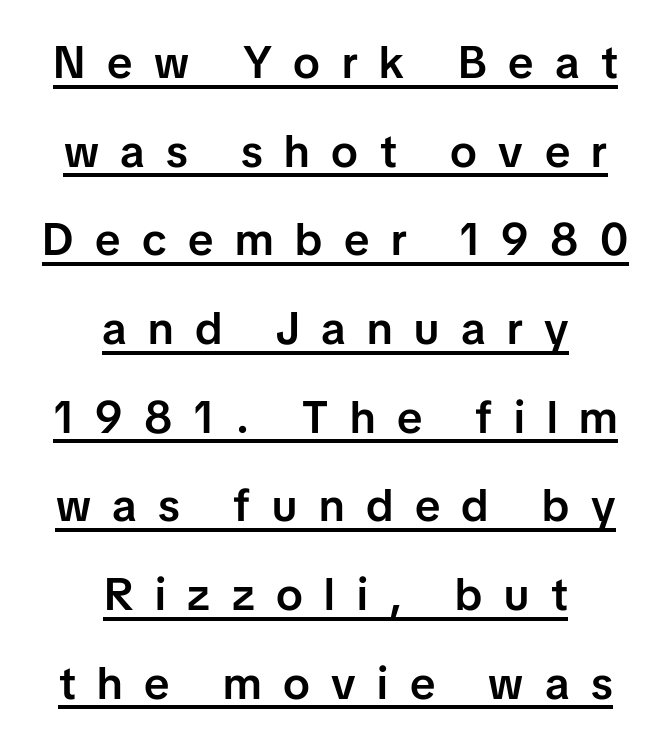
Q: Is the text bold? A: Semi-bold.
Q: Is the text italic (slanted)? A: No, it is upright.
Q: Is the typeface a serif or a sans-serif typeface? A: Sans-serif.
Q: Is the text underlined? A: Yes.
Q: How is the paragraph aligned? A: Centered.
Q: Is the spacing between letters normal or unusually wide? A: Unusually wide.
Q: Is the spacing between lines tight, normal or loose? A: Loose.
Q: Width (condensed, normal, or wide)? A: Normal.
Q: Stroke contrast? A: Low.
Q: x-height? A: Medium.
Q: Monospaced? A: No.
